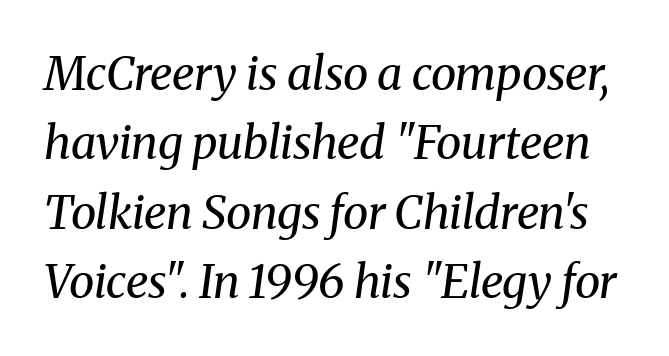
Q: Is the text bold? A: No.
Q: Is the text italic (slanted)? A: Yes, it leans right by about 8 degrees.
Q: Is the typeface a serif or a sans-serif typeface? A: Serif.
Q: Is the text underlined? A: No.
Q: Is the spacing between letters normal or unusually wide? A: Normal.
Q: Is the spacing between lines tight, normal or loose? A: Normal.
Q: Width (condensed, normal, or wide)? A: Normal.
Q: Stroke contrast? A: Medium.
Q: x-height? A: Medium.
Q: Monospaced? A: No.
